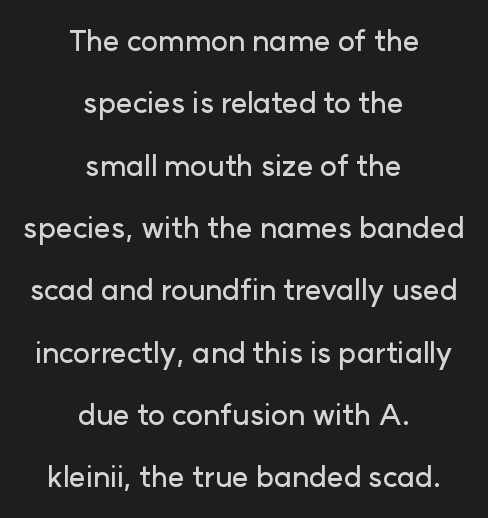
{"serif": "no", "italic": "no", "width": "normal", "stroke_contrast": "low", "x_height": "medium", "monospaced": "no", "underline": "no", "align": "center", "line_spacing": "loose", "line_spacing_ratio": 2.15, "letter_spacing": "normal", "letter_spacing_em": 0.0, "glyph_px": 29}
